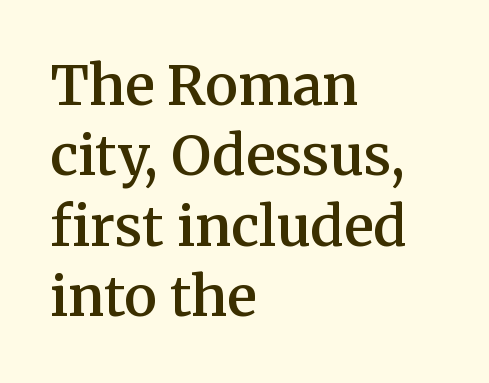
Where is the straight margin? On the left. Horizontal bands of white between lines are of average thickness. If you drew a line through each stem, it would be perfectly vertical. No extra tracking has been applied to these lines. Regarding serifs, this sample has them.
